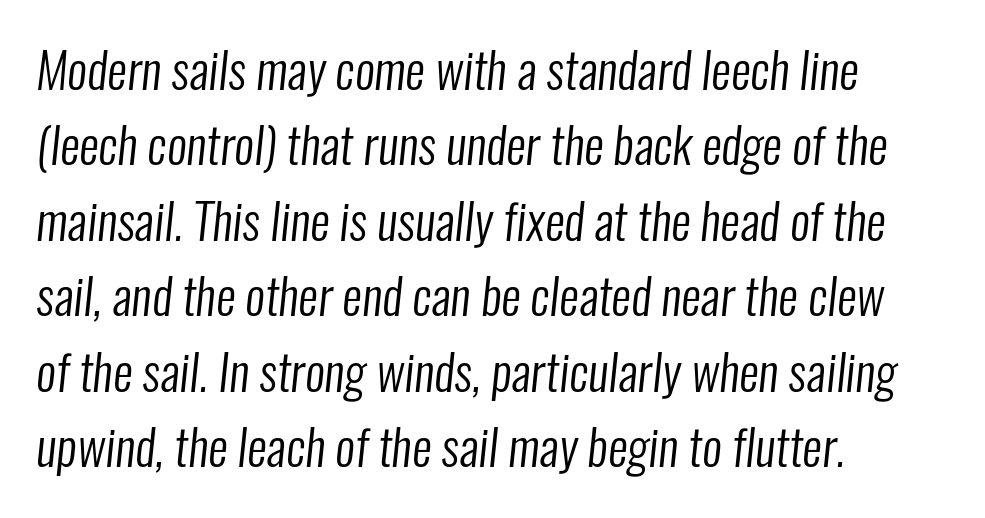
The image shows 49 px regular-weight, condensed sans-serif type; set left-aligned, normal line spacing (1.54x), normal letter spacing, not underlined; low stroke contrast and a medium x-height.
